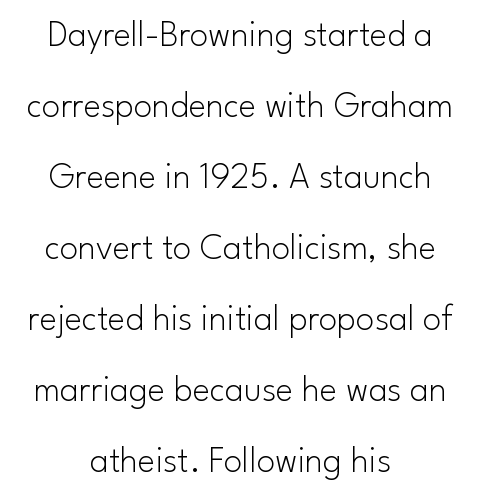
Q: Is the text bold? A: No.
Q: Is the text italic (slanted)? A: No, it is upright.
Q: Is the typeface a serif or a sans-serif typeface? A: Sans-serif.
Q: Is the text underlined? A: No.
Q: How is the paragraph aligned? A: Centered.
Q: Is the spacing between letters normal or unusually wide? A: Normal.
Q: Is the spacing between lines tight, normal or loose? A: Loose.
Q: Width (condensed, normal, or wide)? A: Normal.
Q: Stroke contrast? A: Low.
Q: x-height? A: Small.
Q: Monospaced? A: No.
